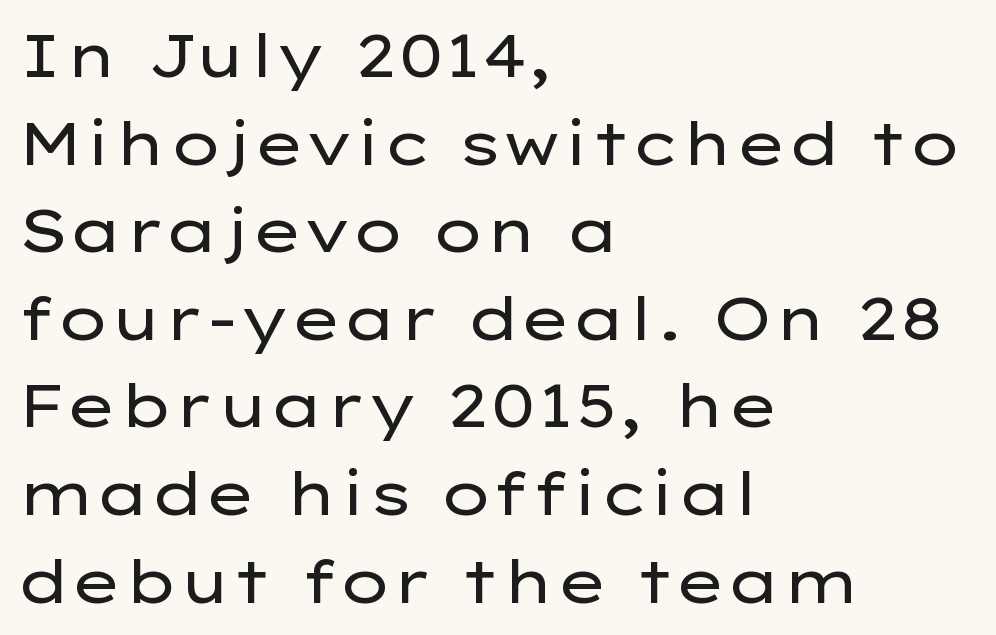
{"serif": "no", "italic": "no", "bold": "no", "weight": "regular", "width": "wide", "stroke_contrast": "low", "x_height": "medium", "monospaced": "no", "underline": "no", "align": "left", "line_spacing": "normal", "line_spacing_ratio": 1.46, "letter_spacing": "normal", "letter_spacing_em": 0.0, "glyph_px": 60}
